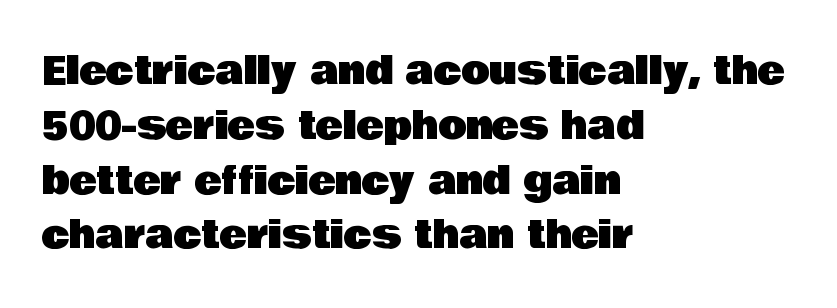
Alignment: flush left. Spacing verdict: proportional, widths tailored to each character. Horizontal bands of white between lines are of average thickness. How are the letters spaced? Ordinarily, with no added tracking.
